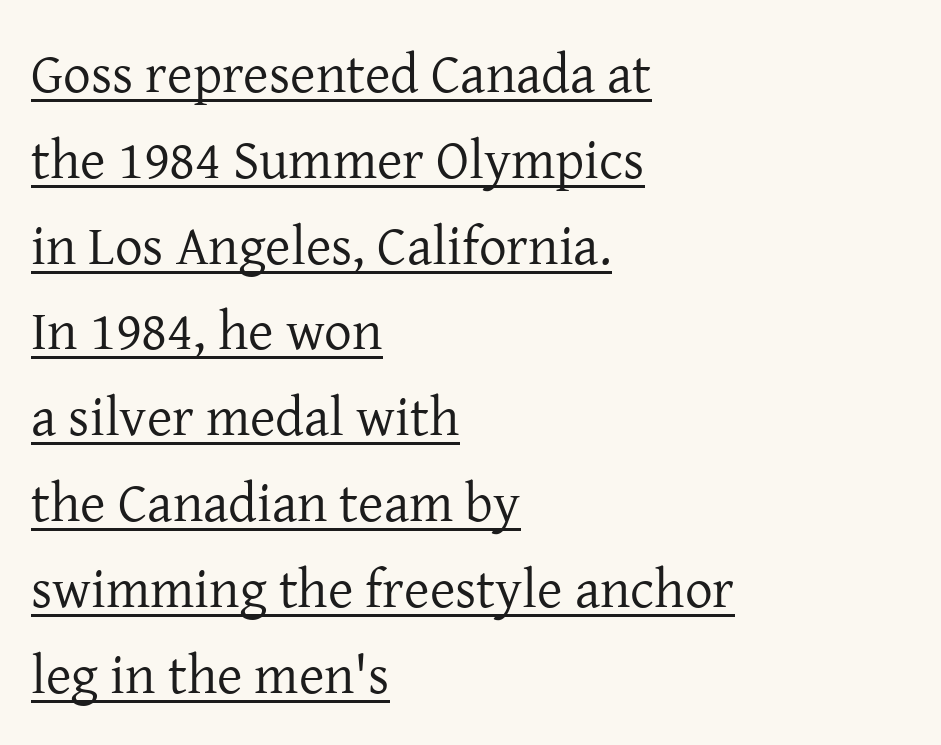
Q: Is the text bold? A: No.
Q: Is the text italic (slanted)? A: No, it is upright.
Q: Is the typeface a serif or a sans-serif typeface? A: Serif.
Q: Is the text underlined? A: Yes.
Q: How is the paragraph aligned? A: Left-aligned.
Q: Is the spacing between letters normal or unusually wide? A: Normal.
Q: Is the spacing between lines tight, normal or loose? A: Normal.
Q: Width (condensed, normal, or wide)? A: Normal.
Q: Stroke contrast? A: Low.
Q: x-height? A: Medium.
Q: Monospaced? A: No.
